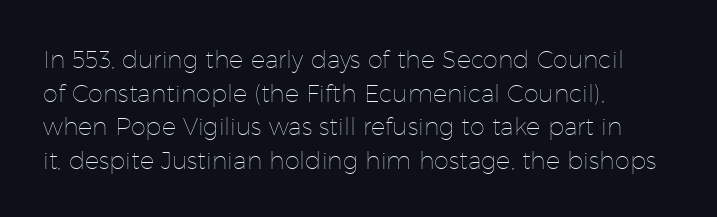
Q: Is the text bold? A: No.
Q: Is the text italic (slanted)? A: No, it is upright.
Q: Is the text underlined? A: No.
Q: How is the paragraph aligned? A: Left-aligned.
Q: Is the spacing between letters normal or unusually wide? A: Normal.
Q: Is the spacing between lines tight, normal or loose? A: Normal.
